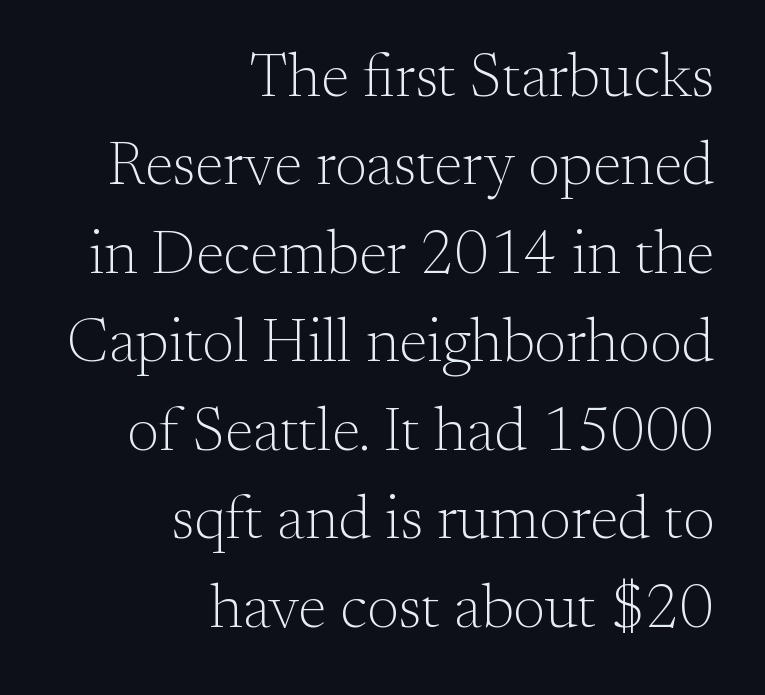
Q: Is the text bold? A: No.
Q: Is the text italic (slanted)? A: No, it is upright.
Q: Is the typeface a serif or a sans-serif typeface? A: Serif.
Q: Is the text underlined? A: No.
Q: How is the paragraph aligned? A: Right-aligned.
Q: Is the spacing between letters normal or unusually wide? A: Normal.
Q: Is the spacing between lines tight, normal or loose? A: Normal.
Q: Width (condensed, normal, or wide)? A: Normal.
Q: Stroke contrast? A: Medium.
Q: x-height? A: Small.
Q: Monospaced? A: No.
